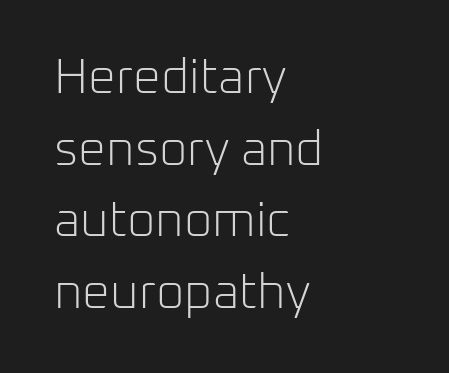
Q: Is the text bold? A: No.
Q: Is the text italic (slanted)? A: No, it is upright.
Q: Is the typeface a serif or a sans-serif typeface? A: Sans-serif.
Q: Is the text underlined? A: No.
Q: How is the paragraph aligned? A: Left-aligned.
Q: Is the spacing between letters normal or unusually wide? A: Normal.
Q: Is the spacing between lines tight, normal or loose? A: Normal.
Q: Width (condensed, normal, or wide)? A: Normal.
Q: Stroke contrast? A: Low.
Q: x-height? A: Medium.
Q: Monospaced? A: No.
